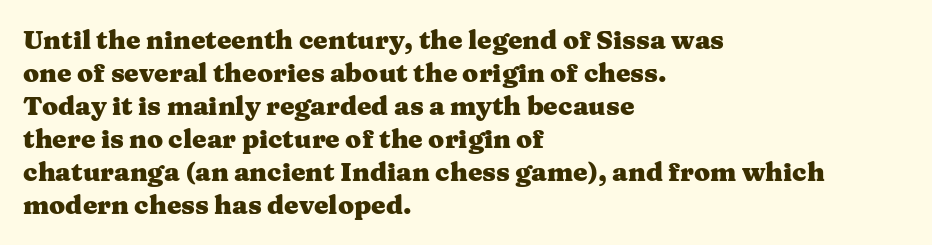
Q: Is the text bold? A: Yes.
Q: Is the text italic (slanted)? A: No, it is upright.
Q: Is the text underlined? A: No.
Q: How is the paragraph aligned? A: Left-aligned.
Q: Is the spacing between letters normal or unusually wide? A: Normal.
Q: Is the spacing between lines tight, normal or loose? A: Normal.
